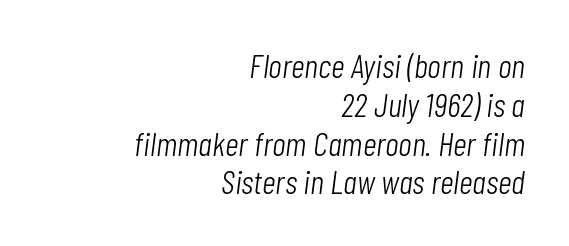
{"italic": "yes", "lean": "right", "slant_degrees": 7, "bold": "no", "weight": "light", "width": "condensed", "stroke_contrast": "low", "x_height": "medium", "monospaced": "no", "underline": "no", "align": "right", "line_spacing": "tight", "line_spacing_ratio": 1.14, "letter_spacing": "normal", "letter_spacing_em": 0.0, "glyph_px": 34}
